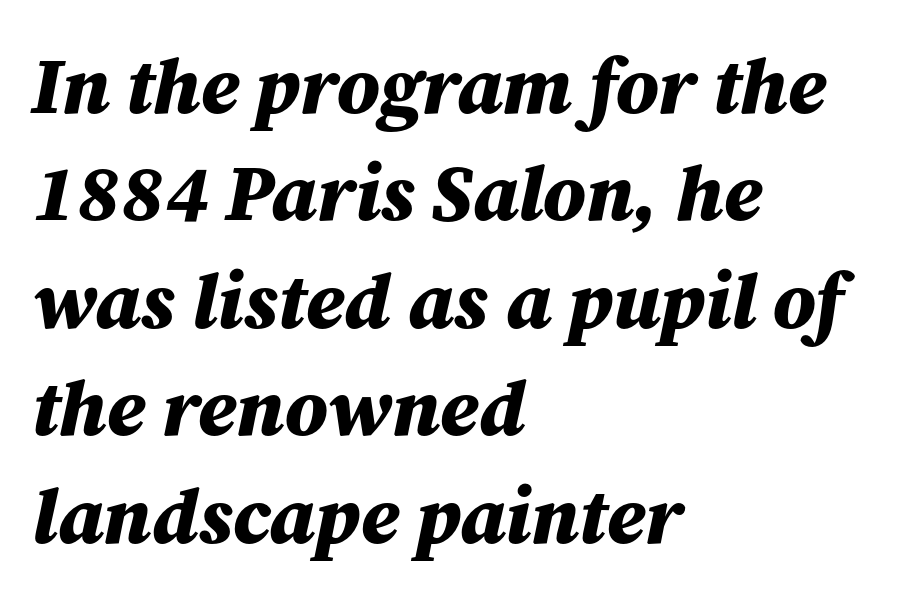
{"italic": "yes", "lean": "right", "slant_degrees": 12, "bold": "yes", "weight": "bold", "width": "normal", "stroke_contrast": "medium", "x_height": "medium", "monospaced": "no", "underline": "no", "align": "left", "line_spacing": "normal", "line_spacing_ratio": 1.36, "letter_spacing": "normal", "letter_spacing_em": 0.0, "glyph_px": 79}
